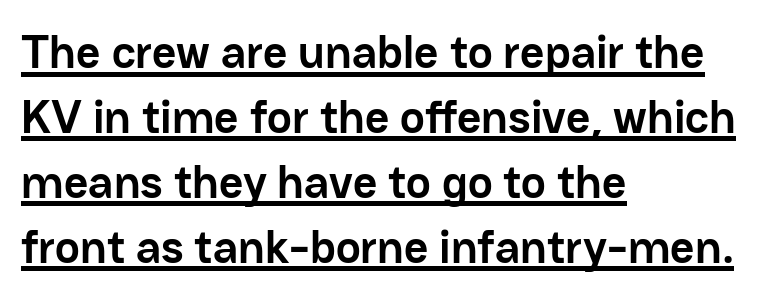
Between one letter and the next there's only the usual sliver of space. Reading down the block, your eye returns to a fixed left position each line. What decoration does the sample have? An underline. Does the lettering tilt? It doesn't — this is upright.
